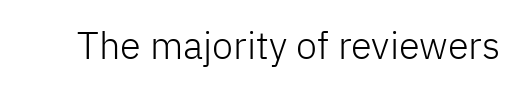
{"serif": "no", "italic": "no", "bold": "no", "weight": "light", "width": "normal", "stroke_contrast": "low", "x_height": "medium", "monospaced": "no", "underline": "no", "letter_spacing": "normal", "letter_spacing_em": 0.0, "glyph_px": 38}
